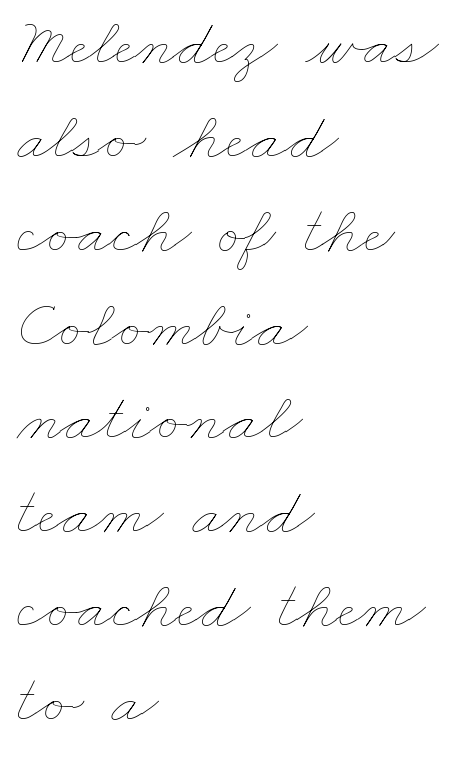
The lines in this sample share a left origin and differ only in where they stop. Vertical spacing — default. Honestly, there is no underline to notice here at all. Compared with typical body copy, the letter spacing here is the same.
